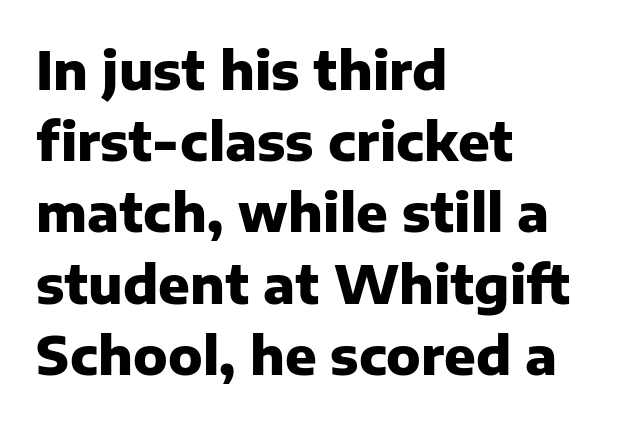
Q: Is the text bold? A: Yes.
Q: Is the text italic (slanted)? A: No, it is upright.
Q: Is the typeface a serif or a sans-serif typeface? A: Sans-serif.
Q: Is the text underlined? A: No.
Q: How is the paragraph aligned? A: Left-aligned.
Q: Is the spacing between letters normal or unusually wide? A: Normal.
Q: Is the spacing between lines tight, normal or loose? A: Normal.
Q: Width (condensed, normal, or wide)? A: Normal.
Q: Stroke contrast? A: Low.
Q: x-height? A: Medium.
Q: Monospaced? A: No.
